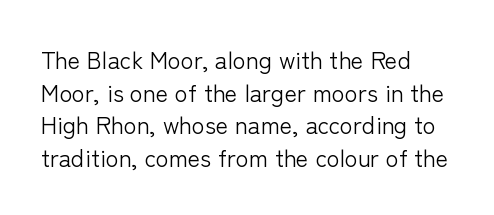
Plain, unruled lines of type. Ordinary non-slanted type is in use. Does extra space separate the letters? No, they use regular spacing. This is not heavy type; no bold has been used. These lines sit exactly where default settings would place them. Reading down the block, your eye returns to a fixed left position each line.
